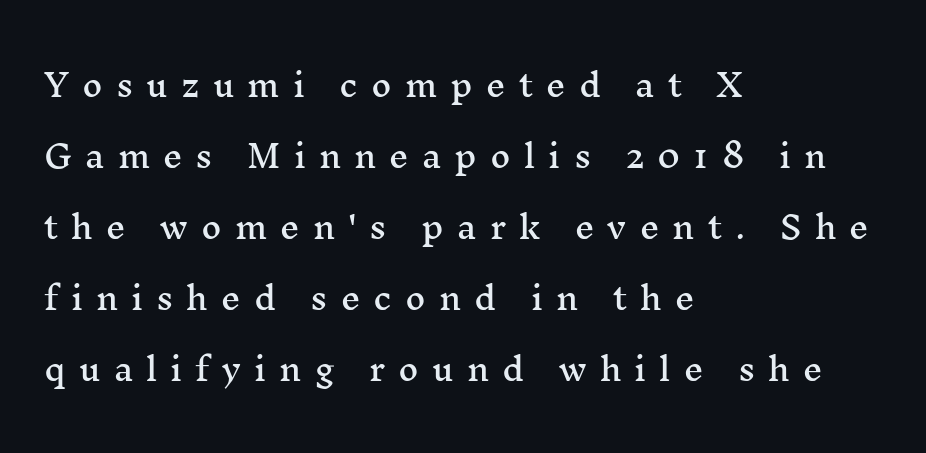
Proportional: the letters do not fall into vertical columns. The rendering shows small feet on the letterforms — a serif design. The letters stand straight up with perfectly vertical stems. Students, note that the glyphs here are deliberately spaced far apart. Alignment: flush left.
